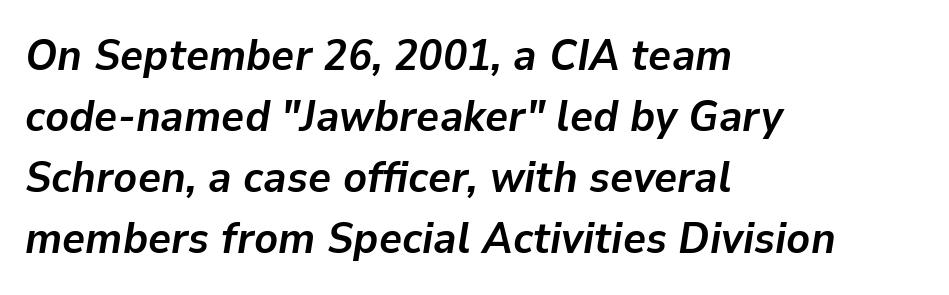
The image shows 44 px semibold type, italic (leaning right); set left-aligned, normal line spacing (1.39x), normal letter spacing, not underlined; low stroke contrast and a medium x-height.
